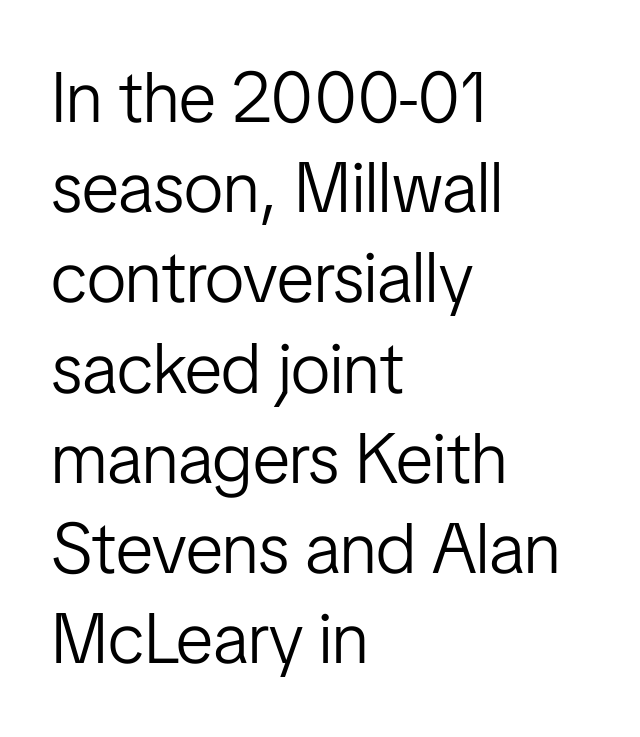
Q: Is the text bold? A: No.
Q: Is the text italic (slanted)? A: No, it is upright.
Q: Is the typeface a serif or a sans-serif typeface? A: Sans-serif.
Q: Is the text underlined? A: No.
Q: How is the paragraph aligned? A: Left-aligned.
Q: Is the spacing between letters normal or unusually wide? A: Normal.
Q: Is the spacing between lines tight, normal or loose? A: Normal.
Q: Width (condensed, normal, or wide)? A: Condensed.
Q: Stroke contrast? A: Low.
Q: x-height? A: Medium.
Q: Monospaced? A: No.
